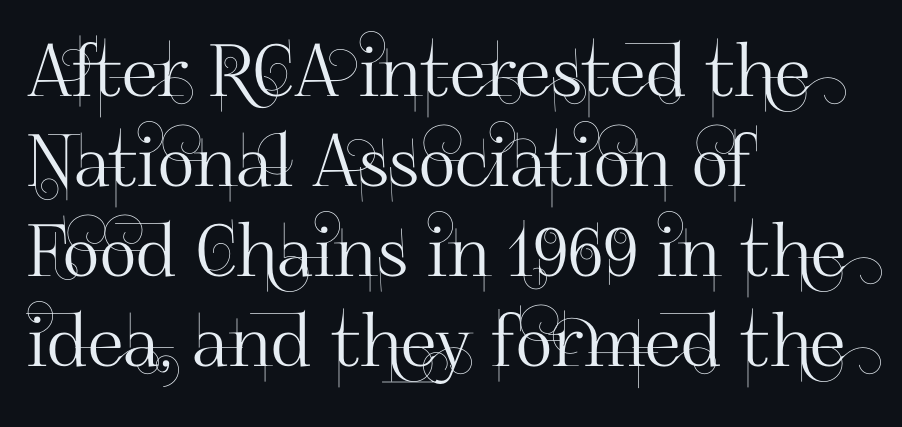
Q: Is the text italic (slanted)? A: No, it is upright.
Q: Is the typeface a serif or a sans-serif typeface? A: Sans-serif.
Q: Is the text underlined? A: No.
Q: How is the paragraph aligned? A: Left-aligned.
Q: Is the spacing between letters normal or unusually wide? A: Normal.
Q: Is the spacing between lines tight, normal or loose? A: Normal.
Q: Width (condensed, normal, or wide)? A: Normal.
Q: Stroke contrast? A: High.
Q: x-height? A: Small.
Q: Monospaced? A: No.
